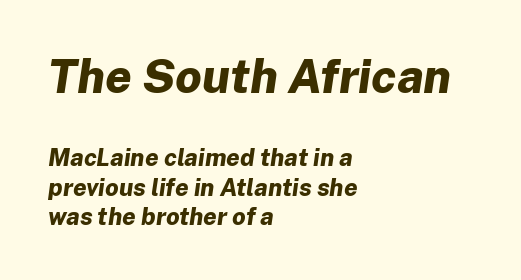
The image shows 47 px bold type, italic (leaning right); set left-aligned, line spacing 1.23x, normal letter spacing, not underlined; the first (top) block is 1.96x larger; low stroke contrast and a medium x-height.
